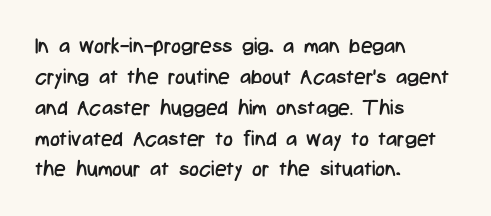
The image shows 21 px text type, upright; set left-aligned, normal line spacing (1.47x), normal letter spacing, not underlined.
